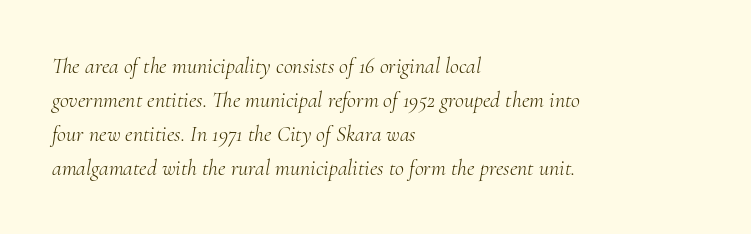
Spacing between characters is what you'd get straight out of the box. The vertical gap from one line to the next is medium. Posture: slanted. Leftover space on each line is placed entirely after the last word. Think standard paragraph weight, or any step lighter than that. The glyphs are unaccompanied by any horizontal stroke below them.
